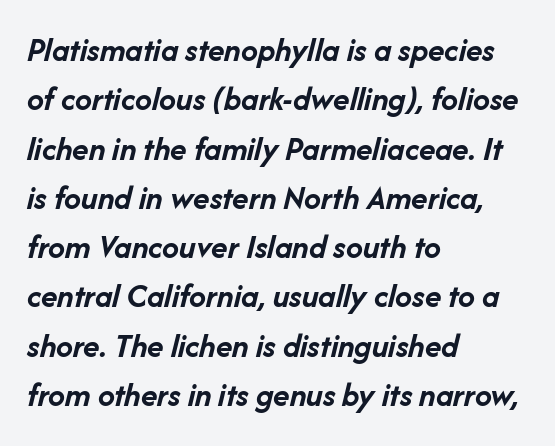
Q: Is the text bold? A: Yes.
Q: Is the text italic (slanted)? A: Yes, it leans right by about 14 degrees.
Q: Is the text underlined? A: No.
Q: How is the paragraph aligned? A: Left-aligned.
Q: Is the spacing between letters normal or unusually wide? A: Normal.
Q: Is the spacing between lines tight, normal or loose? A: Normal.
Q: Width (condensed, normal, or wide)? A: Normal.
Q: Stroke contrast? A: Low.
Q: x-height? A: Medium.
Q: Monospaced? A: No.
